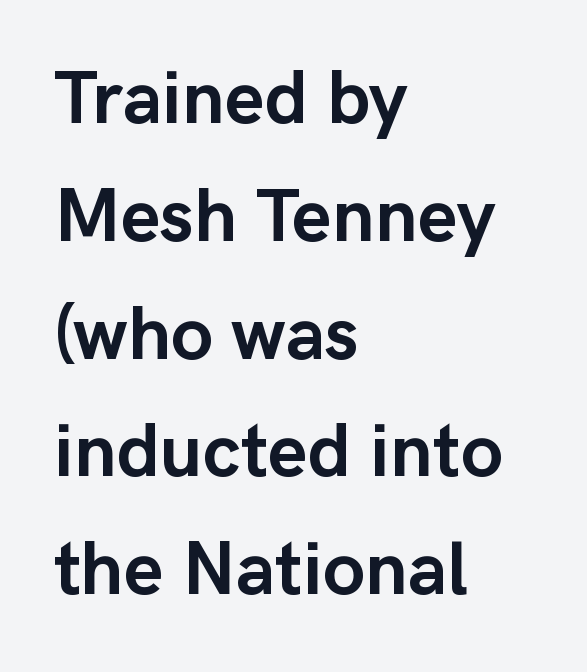
Q: Is the text bold? A: Yes.
Q: Is the text italic (slanted)? A: No, it is upright.
Q: Is the typeface a serif or a sans-serif typeface? A: Sans-serif.
Q: Is the text underlined? A: No.
Q: How is the paragraph aligned? A: Left-aligned.
Q: Is the spacing between letters normal or unusually wide? A: Normal.
Q: Is the spacing between lines tight, normal or loose? A: Normal.
Q: Width (condensed, normal, or wide)? A: Normal.
Q: Stroke contrast? A: Low.
Q: x-height? A: Medium.
Q: Monospaced? A: No.
